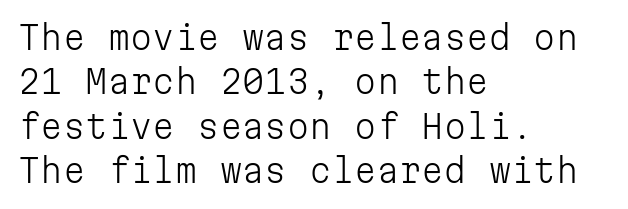
The characters are drawn with everyday or finer stroke widths. Casual observation: everything's shoved over to the left. To sum up the face: it is a sans, with no serifs. The designer left line spacing at the default.
